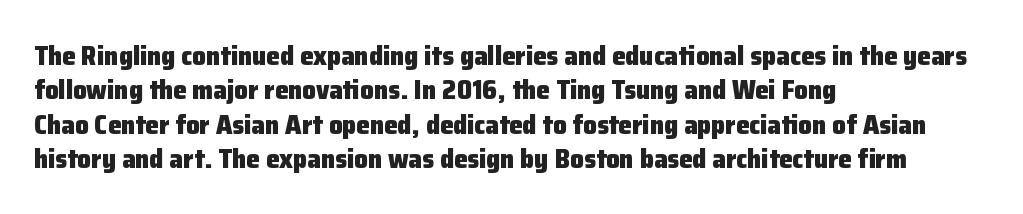
Q: Is the text bold? A: Yes.
Q: Is the text italic (slanted)? A: No, it is upright.
Q: Is the text underlined? A: No.
Q: How is the paragraph aligned? A: Left-aligned.
Q: Is the spacing between letters normal or unusually wide? A: Normal.
Q: Is the spacing between lines tight, normal or loose? A: Normal.
